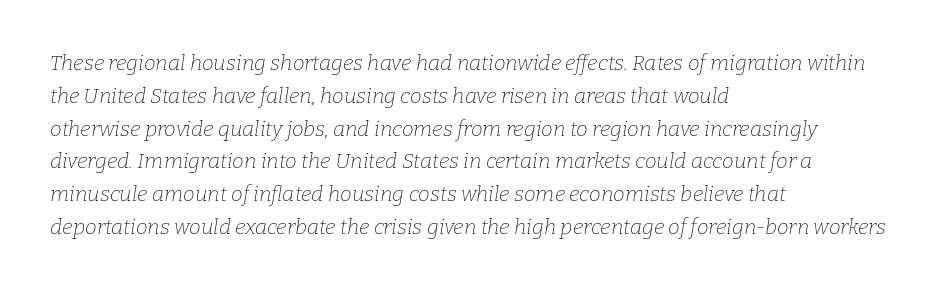
{"italic": "yes", "lean": "right", "slant_degrees": 9, "bold": "no", "underline": "no", "align": "left", "line_spacing": "normal", "line_spacing_ratio": 1.56, "letter_spacing": "normal", "letter_spacing_em": 0.0, "glyph_px": 21}
